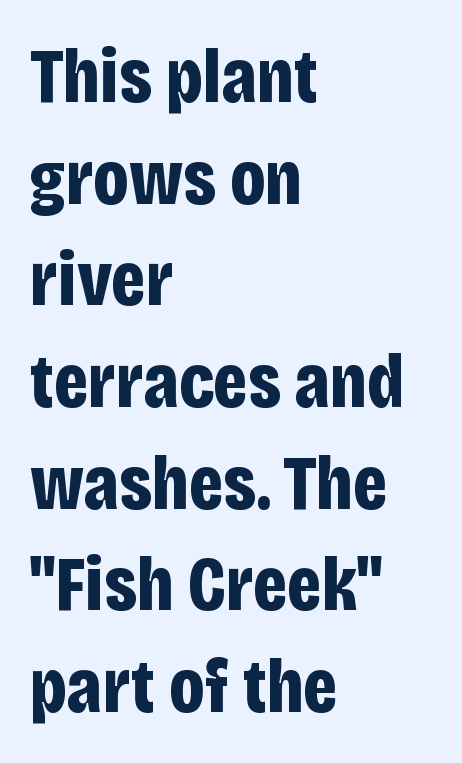
Q: Is the text bold? A: Yes.
Q: Is the text italic (slanted)? A: No, it is upright.
Q: Is the typeface a serif or a sans-serif typeface? A: Sans-serif.
Q: Is the text underlined? A: No.
Q: How is the paragraph aligned? A: Left-aligned.
Q: Is the spacing between letters normal or unusually wide? A: Normal.
Q: Is the spacing between lines tight, normal or loose? A: Normal.
Q: Width (condensed, normal, or wide)? A: Condensed.
Q: Stroke contrast? A: Low.
Q: x-height? A: Large.
Q: Monospaced? A: No.
